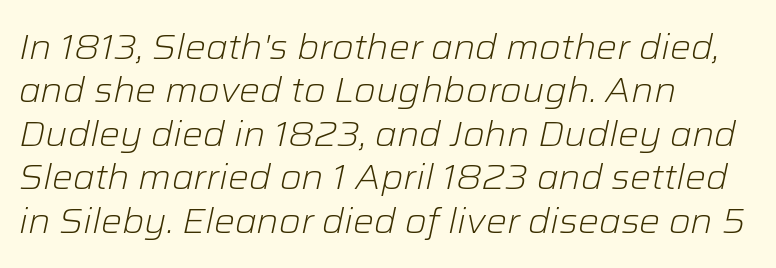
{"italic": "yes", "lean": "right", "slant_degrees": 12, "bold": "no", "weight": "light", "width": "normal", "stroke_contrast": "low", "x_height": "medium", "monospaced": "no", "underline": "no", "align": "left", "line_spacing_ratio": 1.24, "letter_spacing": "normal", "letter_spacing_em": 0.0, "glyph_px": 35}
